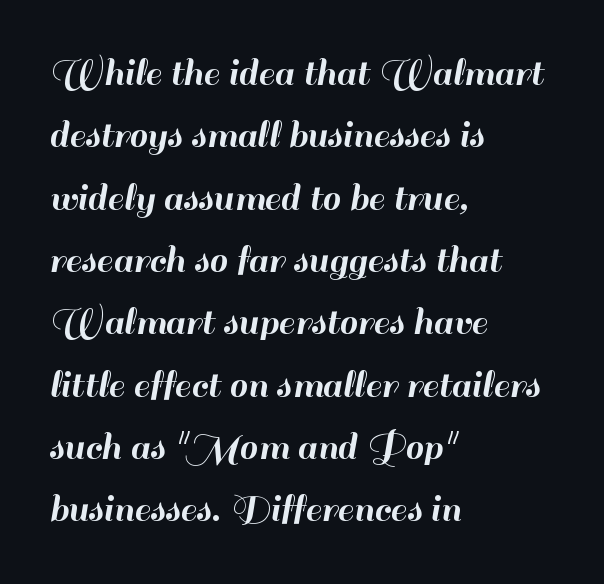
The image shows 41 px sans-serif type; set left-aligned, normal line spacing (1.52x), normal letter spacing, not underlined; high stroke contrast and a small x-height.
